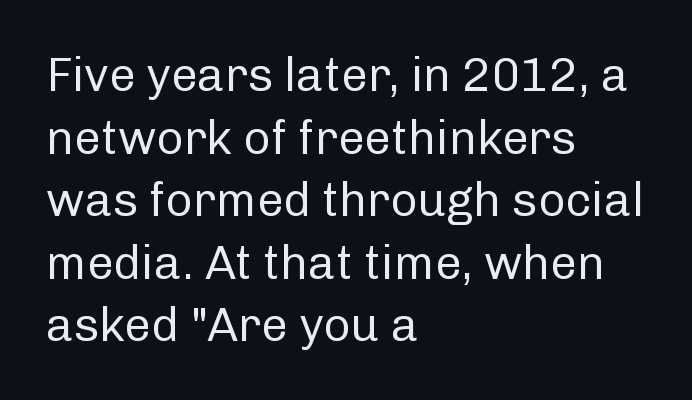
{"serif": "no", "italic": "no", "bold": "no", "weight": "regular", "width": "normal", "stroke_contrast": "low", "x_height": "medium", "monospaced": "no", "underline": "no", "align": "left", "line_spacing": "normal", "line_spacing_ratio": 1.33, "letter_spacing": "normal", "letter_spacing_em": 0.0, "glyph_px": 47}
